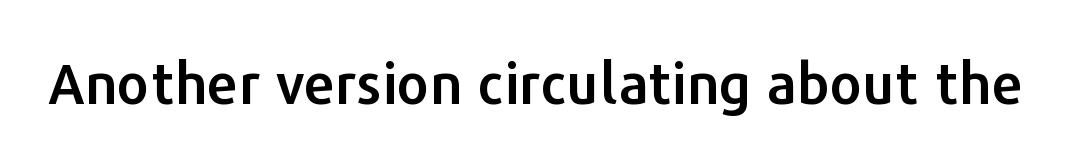
The letters carry no serifs — their stems end cleanly without finishing strokes. Words appear dense and cohesive because spacing is normal. Spacing verdict: proportional, widths tailored to each character. No italicization has been applied; the sample stays upright. The strip under each line holds only bare page.
